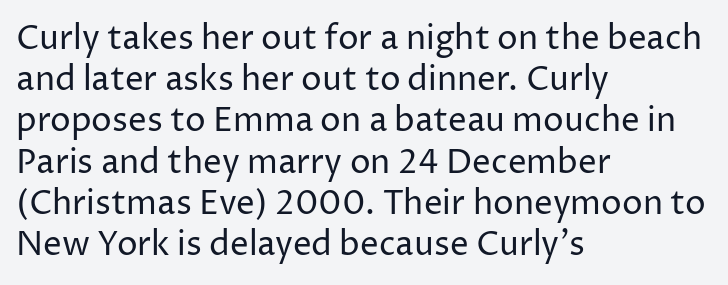
The image shows 33 px regular-weight sans-serif type, upright; set left-aligned, normal line spacing (1.25x), normal letter spacing, not underlined; low stroke contrast and a medium x-height.
